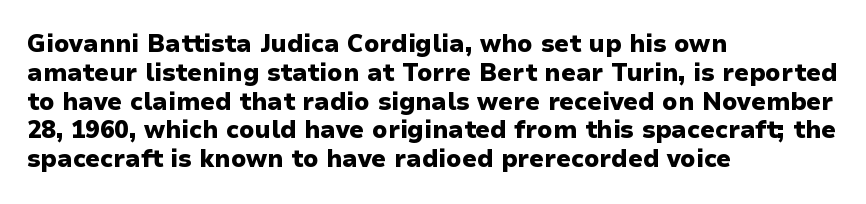
Q: Is the text bold? A: Yes.
Q: Is the text italic (slanted)? A: No, it is upright.
Q: Is the text underlined? A: No.
Q: How is the paragraph aligned? A: Left-aligned.
Q: Is the spacing between letters normal or unusually wide? A: Normal.
